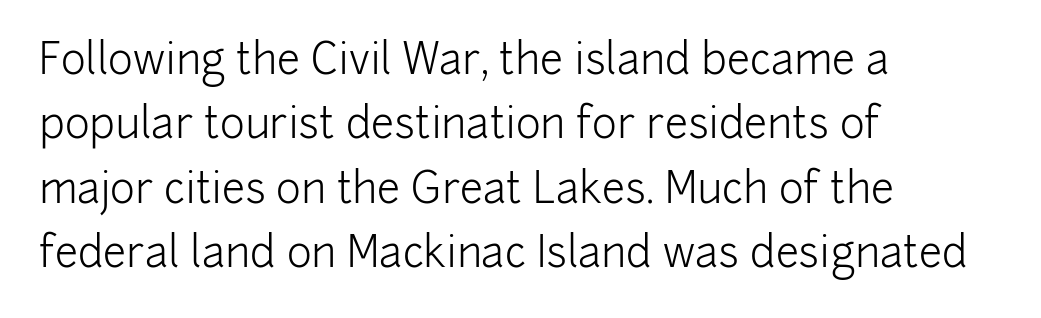
{"serif": "no", "italic": "no", "bold": "no", "weight": "light", "width": "normal", "stroke_contrast": "low", "x_height": "medium", "monospaced": "no", "underline": "no", "align": "left", "line_spacing": "normal", "line_spacing_ratio": 1.53, "letter_spacing": "normal", "letter_spacing_em": 0.0, "glyph_px": 42}
